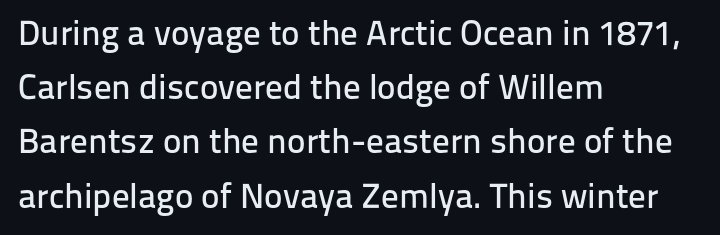
{"serif": "no", "italic": "no", "width": "normal", "stroke_contrast": "low", "x_height": "medium", "monospaced": "no", "underline": "no", "align": "left", "line_spacing": "normal", "line_spacing_ratio": 1.55, "letter_spacing": "normal", "letter_spacing_em": 0.0, "glyph_px": 35}
